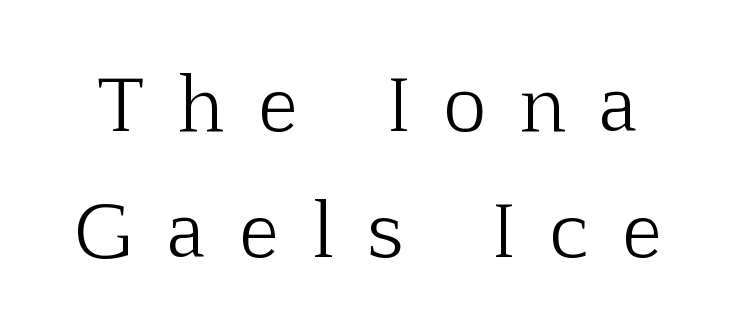
The image shows 73 px light serif type, upright; set line spacing 1.73x, unusually wide letter spacing (+0.48 em), not underlined; low stroke contrast and a medium x-height.
